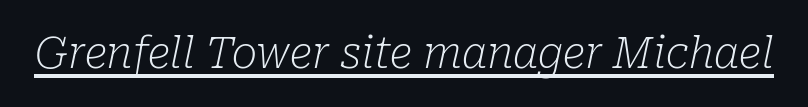
The image shows 43 px light serif type, italic (leaning right); set normal letter spacing, underlined; low stroke contrast and a medium x-height.
